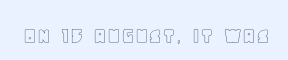
Q: Is the text italic (slanted)? A: No, it is upright.
Q: Is the text underlined? A: No.
Q: Is the spacing between letters normal or unusually wide? A: Normal.
